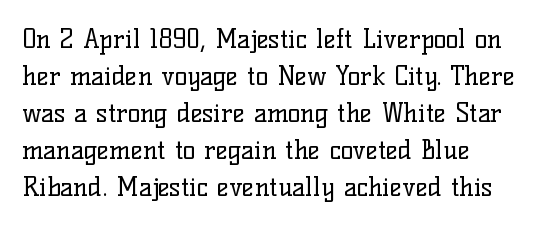
The image shows 26 px text type, upright; set left-aligned, normal line spacing (1.42x), normal letter spacing, not underlined.
